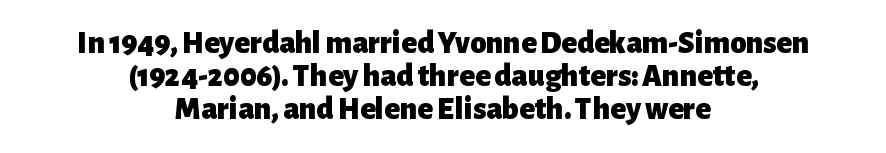
The image shows 32 px heavy sans-serif type, upright; set centered, tight line spacing (1.03x), normal letter spacing, not underlined; low stroke contrast and a medium x-height.
